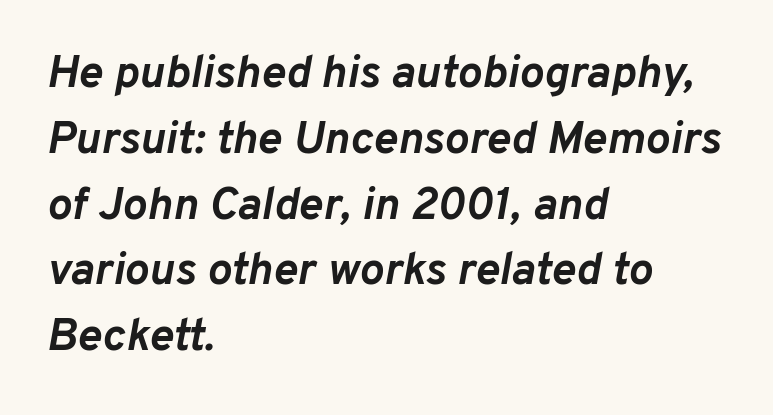
The image shows 46 px semibold type, italic (leaning right); set left-aligned, normal line spacing (1.43x), normal letter spacing, not underlined; low stroke contrast and a medium x-height.
